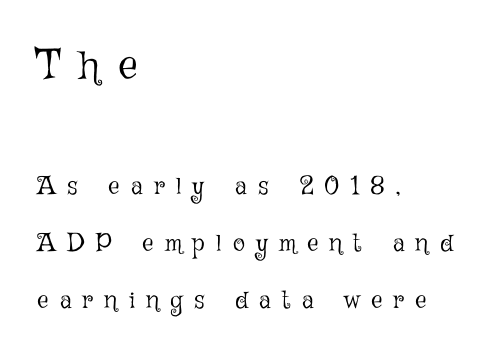
The typography opts for an upright posture over an oblique one. You get the large type first, then a drop to smaller type. Short note: letters widely spaced. The space between consecutive lines is lavish.
